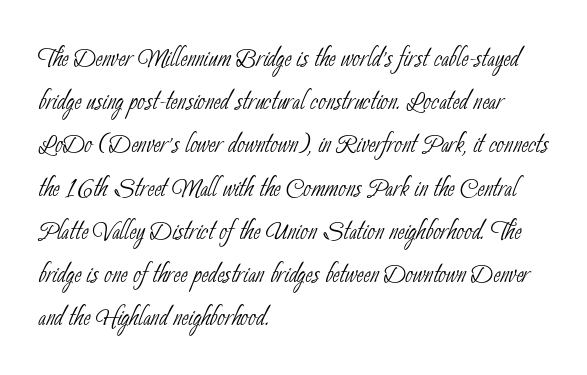
Honestly, there is no underline to notice here at all. A typesetter would call this proportional, since set widths differ per character. Letter spacing: default. Regular leading.
